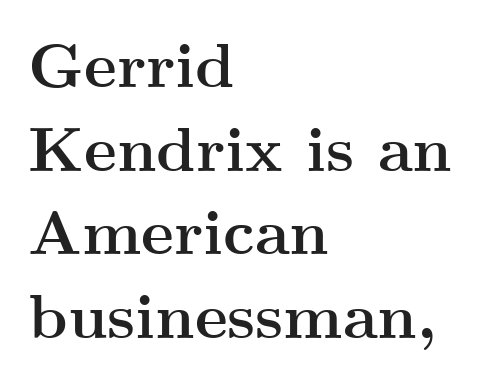
Q: Is the text bold? A: Yes.
Q: Is the text italic (slanted)? A: No, it is upright.
Q: Is the typeface a serif or a sans-serif typeface? A: Serif.
Q: Is the text underlined? A: No.
Q: How is the paragraph aligned? A: Left-aligned.
Q: Is the spacing between letters normal or unusually wide? A: Normal.
Q: Is the spacing between lines tight, normal or loose? A: Normal.
Q: Width (condensed, normal, or wide)? A: Wide.
Q: Stroke contrast? A: Medium.
Q: x-height? A: Small.
Q: Monospaced? A: No.
